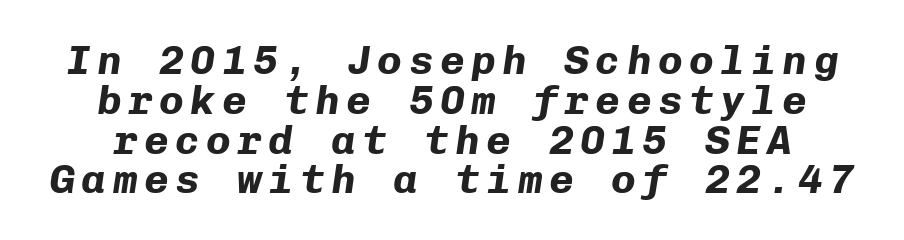
As a designer I'd log this as weight 700, bold. Leading is clearly below the norm, producing a dense column. The letters march in equal steps, a hallmark of fixed-pitch type. It's the slanting kind of type. The strip under each line holds only bare page.
